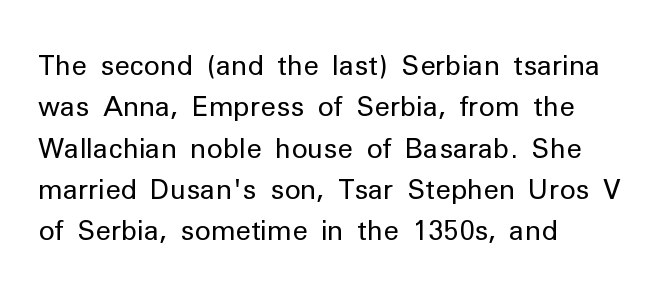
The image shows 27 px text type, upright; set left-aligned, normal line spacing (1.53x), normal letter spacing, not underlined.
